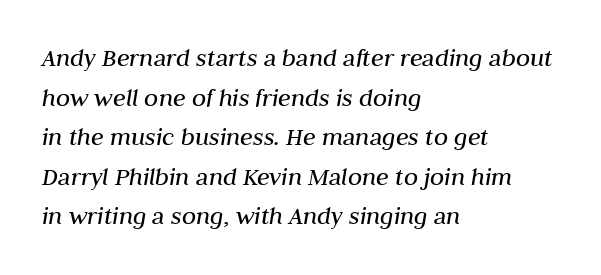
The image shows 26 px text type, italic (leaning right); set left-aligned, normal line spacing (1.52x), normal letter spacing, not underlined.
